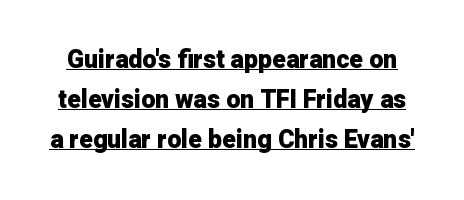
The image shows 25 px bold type, upright; set normal line spacing (1.6x), normal letter spacing, underlined.
